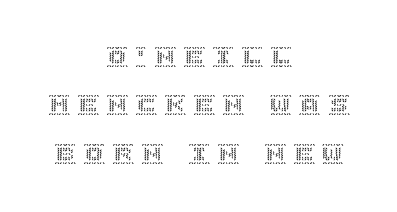
The image shows 21 px text type, upright; set centered, loose line spacing (2.3x), unusually wide letter spacing (+0.38 em), not underlined.
